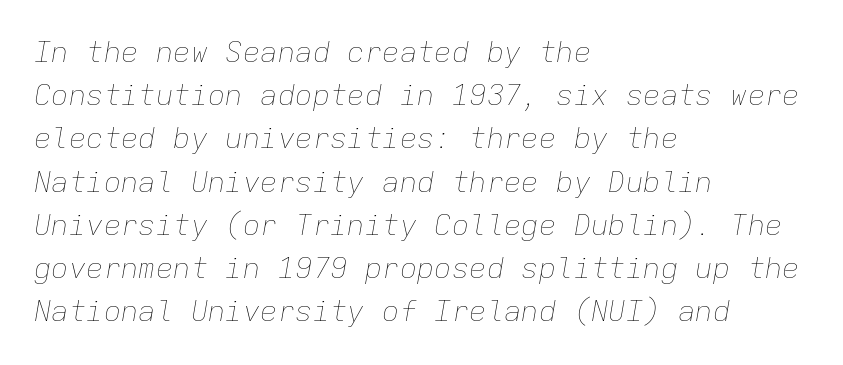
{"italic": "yes", "lean": "right", "slant_degrees": 9, "bold": "no", "weight": "thin", "width": "normal", "stroke_contrast": "low", "x_height": "medium", "monospaced": "yes", "underline": "no", "align": "left", "line_spacing": "normal", "line_spacing_ratio": 1.49, "letter_spacing": "normal", "letter_spacing_em": 0.0, "glyph_px": 29}
